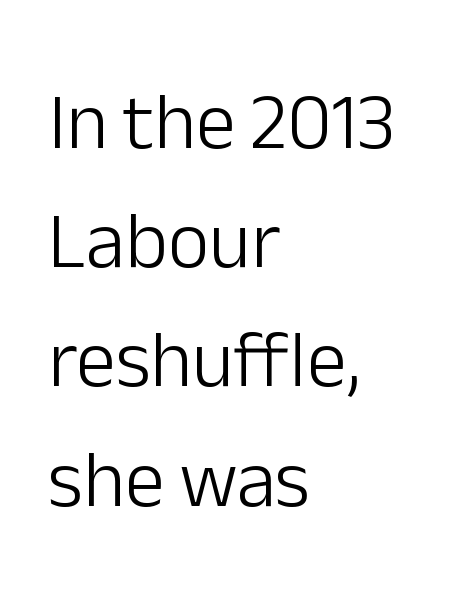
Q: Is the text bold? A: No.
Q: Is the text italic (slanted)? A: No, it is upright.
Q: Is the typeface a serif or a sans-serif typeface? A: Sans-serif.
Q: Is the text underlined? A: No.
Q: How is the paragraph aligned? A: Left-aligned.
Q: Is the spacing between letters normal or unusually wide? A: Normal.
Q: Is the spacing between lines tight, normal or loose? A: Normal.
Q: Width (condensed, normal, or wide)? A: Normal.
Q: Stroke contrast? A: Low.
Q: x-height? A: Medium.
Q: Monospaced? A: No.
